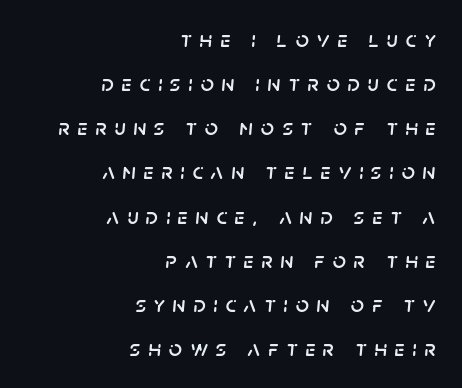
{"italic": "yes", "lean": "right", "slant_degrees": 5, "underline": "no", "align": "right", "line_spacing": "loose", "line_spacing_ratio": 1.92, "letter_spacing": "wide", "letter_spacing_em": 0.34, "glyph_px": 23}
